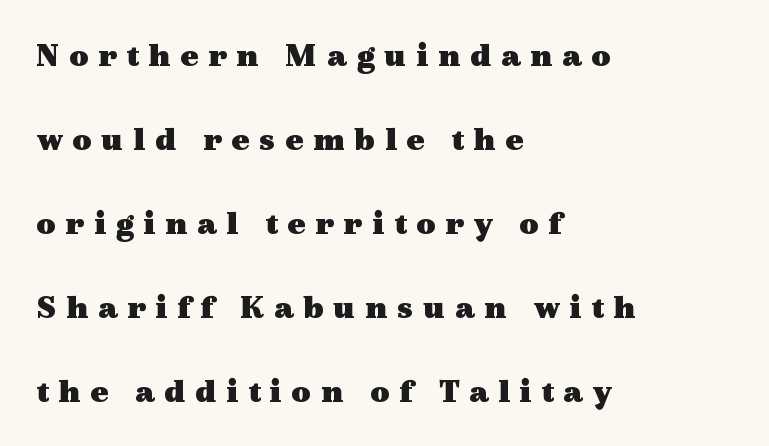
Caption: expanded tracking, letters set apart. Only glyphs here, with clear space below each row. The specimen reads as upright at a glance. Horizontally, the lines are justified to the leading edge only.
